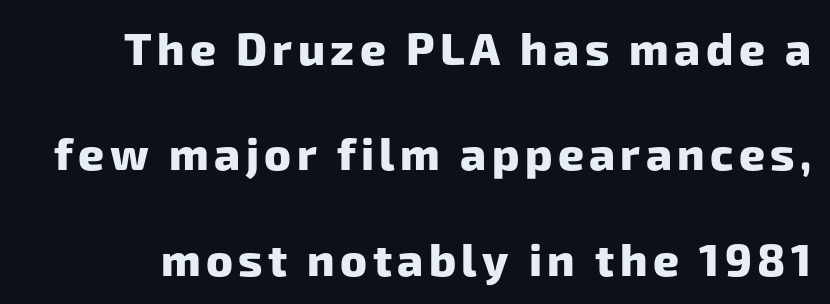
The image shows 45 px heavy sans-serif type; set loose line spacing (2.34x), not underlined; low stroke contrast and a medium x-height.
